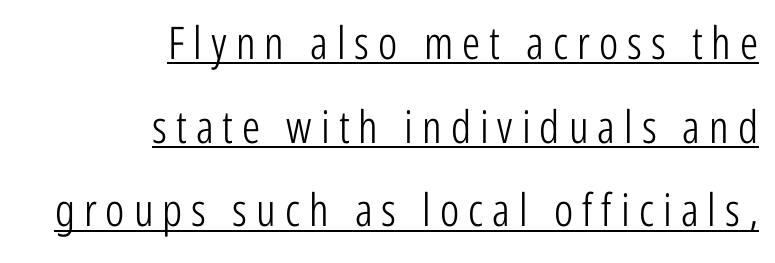
The image shows 45 px light, condensed sans-serif type, upright; set right-aligned, line spacing 1.86x, unusually wide letter spacing (+0.2 em), underlined; low stroke contrast and a medium x-height.
